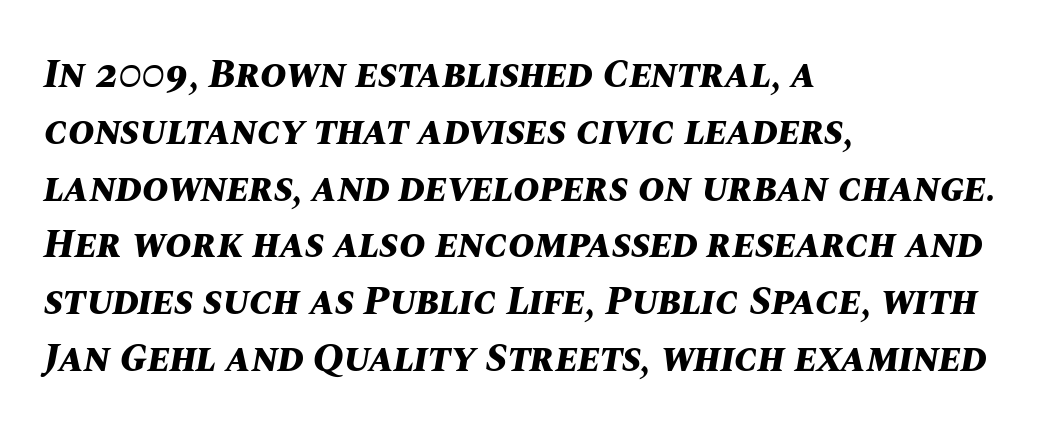
The image shows 40 px bold type, italic (leaning right); set left-aligned, normal line spacing (1.42x), normal letter spacing, not underlined; medium stroke contrast and a large x-height.
